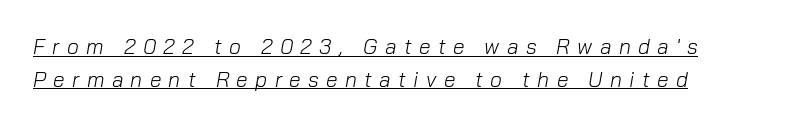
Q: Is the text bold? A: No.
Q: Is the text italic (slanted)? A: Yes, it leans right by about 10 degrees.
Q: Is the text underlined? A: Yes.
Q: Is the spacing between letters normal or unusually wide? A: Unusually wide.
Q: Is the spacing between lines tight, normal or loose? A: Normal.
